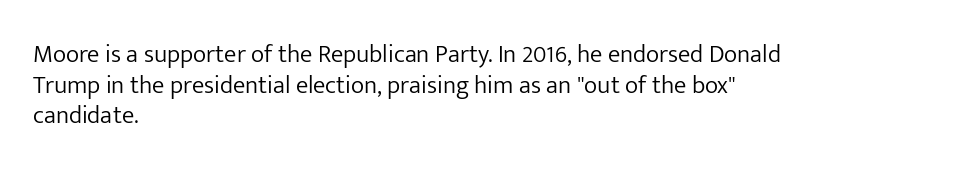
Q: Is the text bold? A: No.
Q: Is the text italic (slanted)? A: No, it is upright.
Q: Is the text underlined? A: No.
Q: How is the paragraph aligned? A: Left-aligned.
Q: Is the spacing between letters normal or unusually wide? A: Normal.
